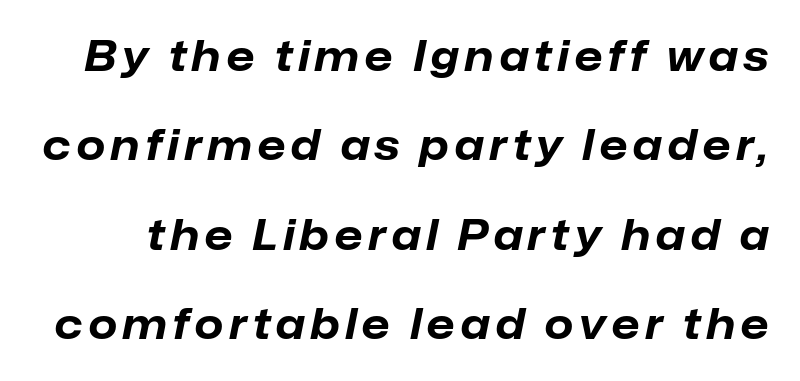
The letters are slanted; this is an italic face. The space between consecutive lines is lavish. The passage shown is typed in a proportional face where columns would drift. The specimen omits any rule beneath the text block's lines.
